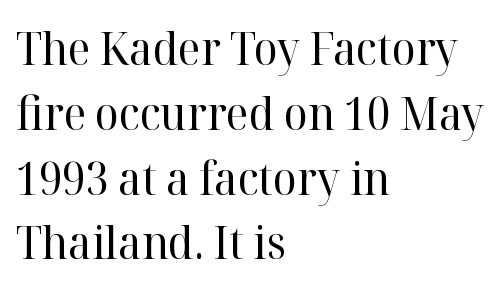
The image shows 45 px regular-weight serif type, upright; set left-aligned, normal line spacing (1.44x), normal letter spacing, not underlined; high stroke contrast and a medium x-height.
